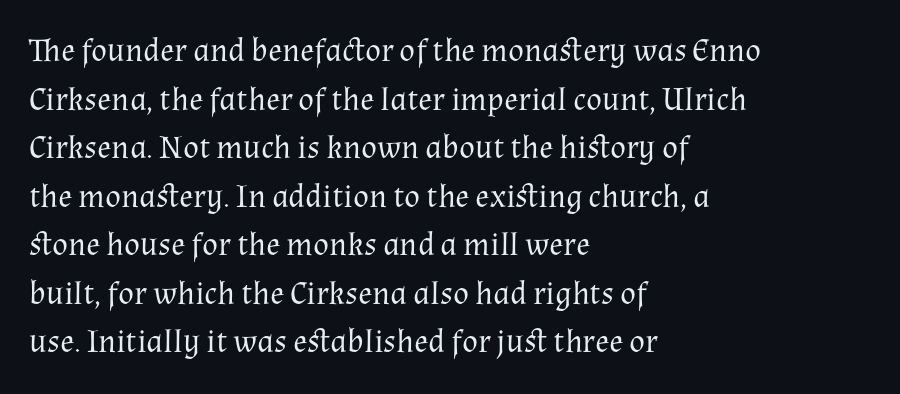
The image shows 33 px regular-weight serif type, upright; set left-aligned, normal line spacing (1.47x), normal letter spacing, not underlined; medium stroke contrast and a medium x-height.
